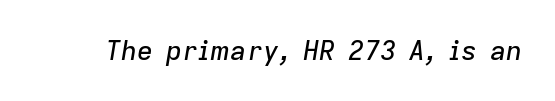
Q: Is the text italic (slanted)? A: Yes, it leans right by about 9 degrees.
Q: Is the text underlined? A: No.
Q: Is the spacing between letters normal or unusually wide? A: Normal.
